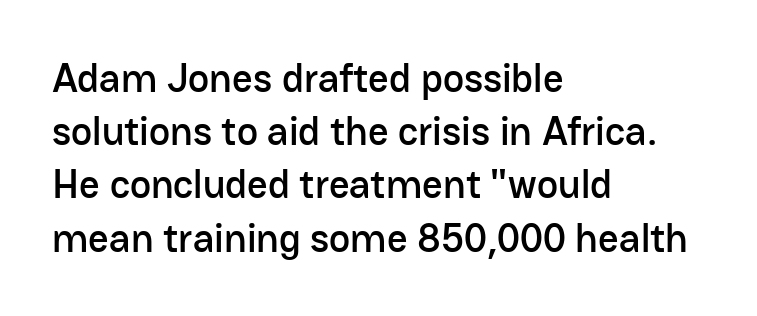
The image shows 40 px sans-serif type, upright; set left-aligned, normal line spacing (1.33x), normal letter spacing, not underlined; low stroke contrast and a medium x-height.
